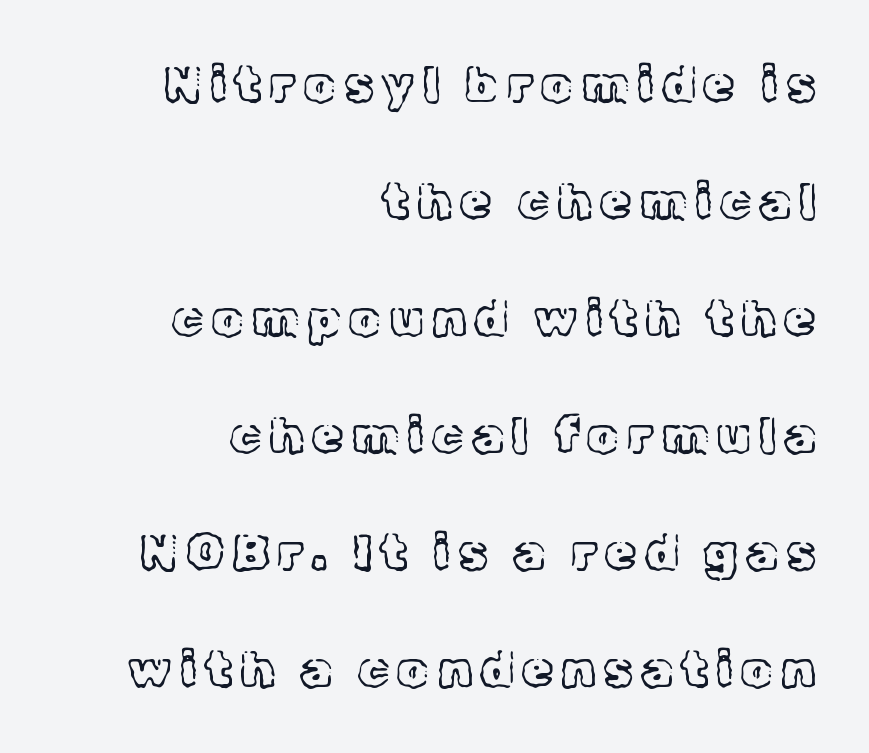
{"serif": "yes", "italic": "no", "bold": "no", "weight": "light", "width": "normal", "x_height": "medium", "monospaced": "no", "underline": "no", "align": "right", "line_spacing": "loose", "line_spacing_ratio": 2.34, "glyph_px": 50}
